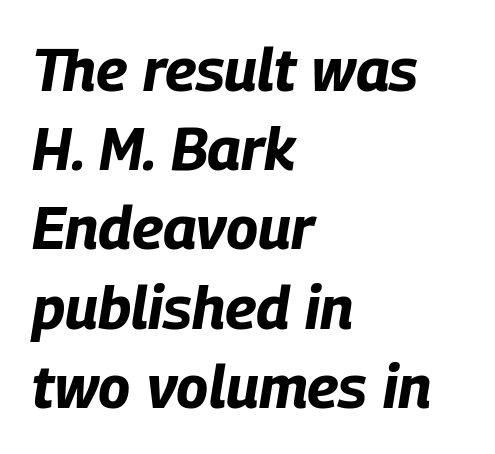
Q: Is the text bold? A: Yes.
Q: Is the text italic (slanted)? A: Yes, it leans right by about 9 degrees.
Q: Is the text underlined? A: No.
Q: How is the paragraph aligned? A: Left-aligned.
Q: Is the spacing between letters normal or unusually wide? A: Normal.
Q: Is the spacing between lines tight, normal or loose? A: Normal.
Q: Width (condensed, normal, or wide)? A: Condensed.
Q: Stroke contrast? A: Low.
Q: x-height? A: Large.
Q: Monospaced? A: No.
